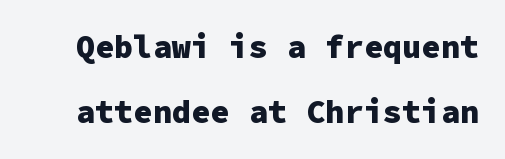
Q: Is the text bold? A: Yes.
Q: Is the text italic (slanted)? A: No, it is upright.
Q: Is the typeface a serif or a sans-serif typeface? A: Sans-serif.
Q: Is the text underlined? A: No.
Q: Is the spacing between letters normal or unusually wide? A: Normal.
Q: Is the spacing between lines tight, normal or loose? A: Loose.
Q: Width (condensed, normal, or wide)? A: Normal.
Q: Stroke contrast? A: Low.
Q: x-height? A: Medium.
Q: Monospaced? A: Yes.
